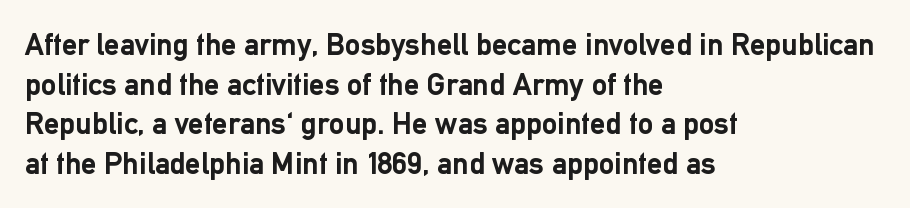
{"serif": "no", "italic": "no", "bold": "yes", "weight": "semibold", "width": "normal", "stroke_contrast": "low", "x_height": "medium", "monospaced": "no", "underline": "no", "align": "left", "line_spacing": "normal", "line_spacing_ratio": 1.28, "letter_spacing": "normal", "letter_spacing_em": 0.0, "glyph_px": 31}
